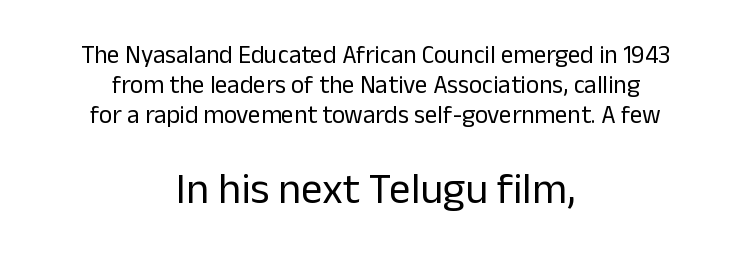
Q: Is the text bold? A: No.
Q: Is the text italic (slanted)? A: No, it is upright.
Q: Is the typeface a serif or a sans-serif typeface? A: Sans-serif.
Q: Is the text underlined? A: No.
Q: How is the paragraph aligned? A: Centered.
Q: Is the spacing between letters normal or unusually wide? A: Normal.
Q: Which block of text is set in a larger size, the first (top) or the second (bottom)? A: The second (bottom) one.
Q: Width (condensed, normal, or wide)? A: Normal.
Q: Stroke contrast? A: Low.
Q: x-height? A: Medium.
Q: Monospaced? A: No.
